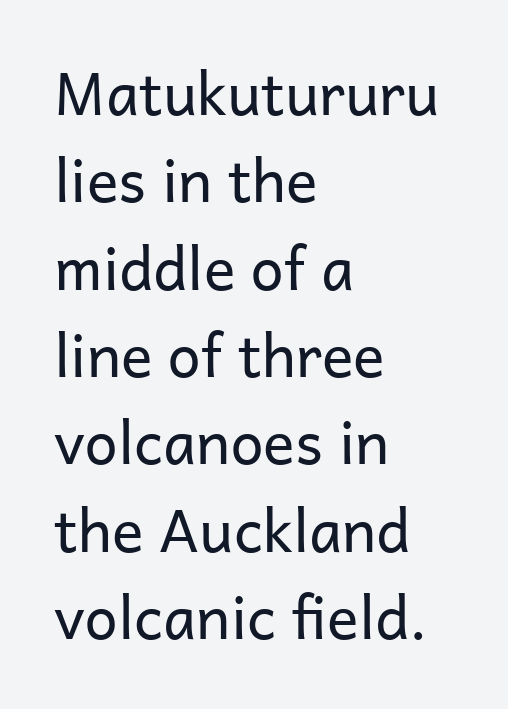
{"serif": "no", "italic": "no", "bold": "no", "weight": "regular", "width": "normal", "stroke_contrast": "low", "x_height": "medium", "monospaced": "no", "underline": "no", "align": "left", "line_spacing": "normal", "line_spacing_ratio": 1.48, "letter_spacing": "normal", "letter_spacing_em": 0.0, "glyph_px": 59}
